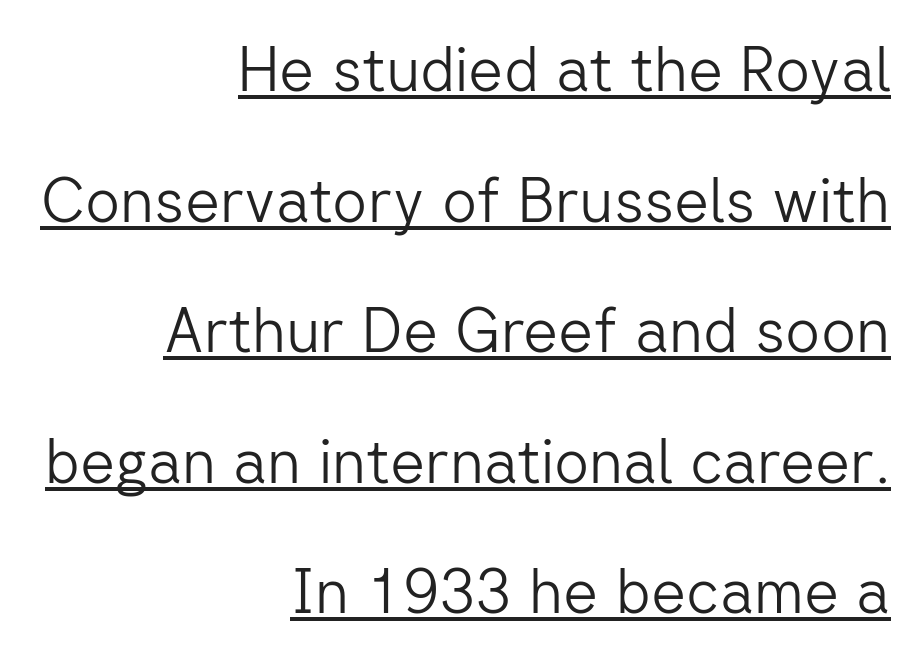
Q: Is the text bold? A: No.
Q: Is the text italic (slanted)? A: No, it is upright.
Q: Is the typeface a serif or a sans-serif typeface? A: Sans-serif.
Q: Is the text underlined? A: Yes.
Q: How is the paragraph aligned? A: Right-aligned.
Q: Is the spacing between letters normal or unusually wide? A: Normal.
Q: Is the spacing between lines tight, normal or loose? A: Loose.
Q: Width (condensed, normal, or wide)? A: Normal.
Q: Stroke contrast? A: Low.
Q: x-height? A: Medium.
Q: Monospaced? A: No.
